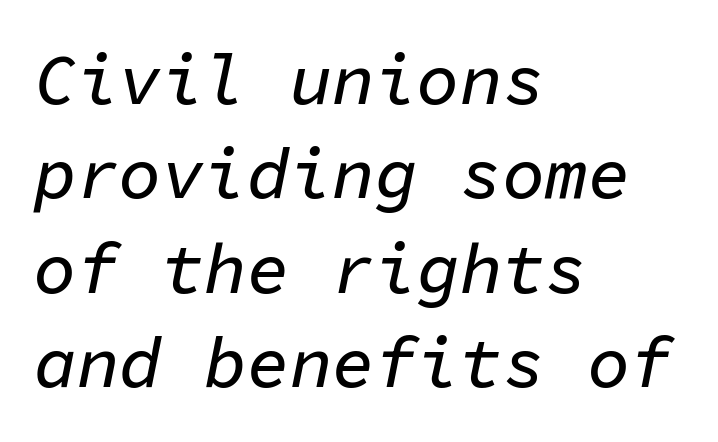
{"italic": "yes", "lean": "right", "slant_degrees": 11, "width": "normal", "stroke_contrast": "low", "x_height": "medium", "monospaced": "yes", "underline": "no", "align": "left", "line_spacing": "normal", "line_spacing_ratio": 1.33, "letter_spacing": "normal", "letter_spacing_em": 0.0, "glyph_px": 71}
